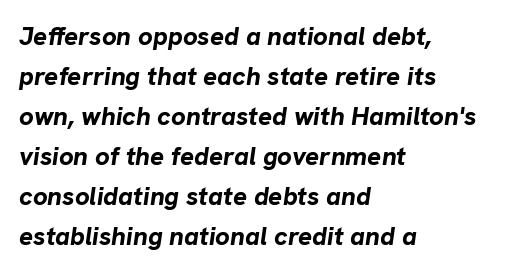
Stroke thickness is high; the sample reads as a true bold. Leftover space on each line is placed entirely after the last word. Does the leading feel generous? No, just average. Characters are canted at an angle relative to the baseline's perpendicular. Inter-character spacing is left at the font's built-in metrics.
